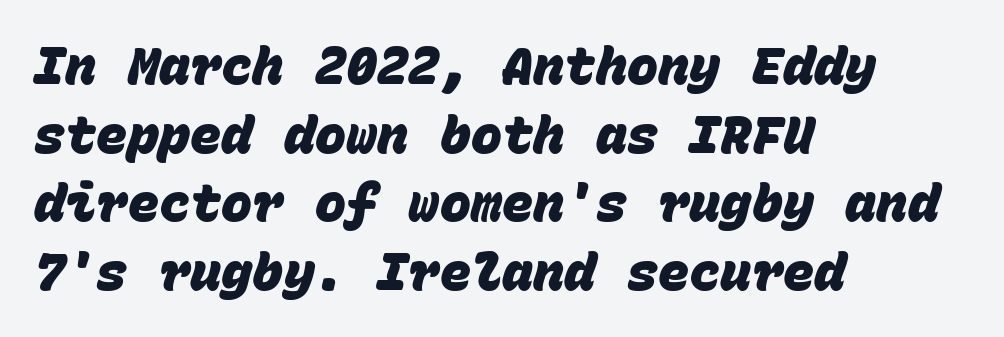
Q: Is the text bold? A: Yes.
Q: Is the typeface a serif or a sans-serif typeface? A: Sans-serif.
Q: Is the text underlined? A: No.
Q: How is the paragraph aligned? A: Left-aligned.
Q: Is the spacing between letters normal or unusually wide? A: Normal.
Q: Is the spacing between lines tight, normal or loose? A: Normal.
Q: Width (condensed, normal, or wide)? A: Normal.
Q: Stroke contrast? A: Low.
Q: x-height? A: Large.
Q: Monospaced? A: Yes.
